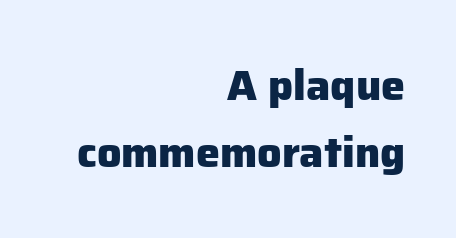
The image shows 43 px heavy sans-serif type, upright; set right-aligned, normal line spacing (1.56x), normal letter spacing, not underlined; low stroke contrast and a medium x-height.
